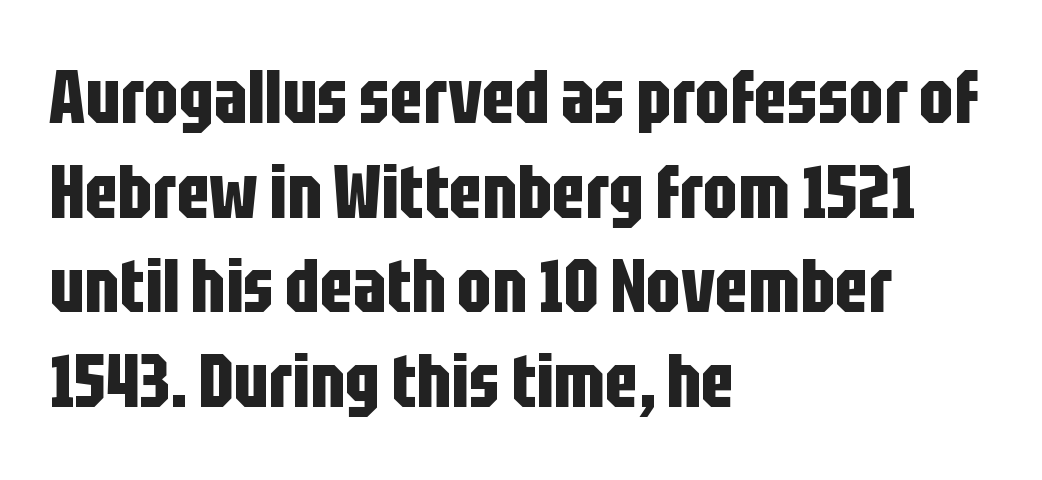
The image shows 74 px bold, condensed sans-serif type, upright; set left-aligned, normal line spacing (1.28x), normal letter spacing, not underlined; low stroke contrast and a large x-height.
